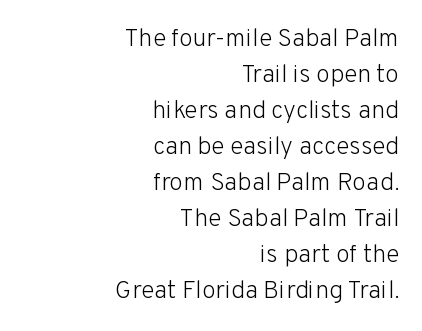
Q: Is the text bold? A: No.
Q: Is the text italic (slanted)? A: No, it is upright.
Q: Is the text underlined? A: No.
Q: How is the paragraph aligned? A: Right-aligned.
Q: Is the spacing between letters normal or unusually wide? A: Normal.
Q: Is the spacing between lines tight, normal or loose? A: Normal.
